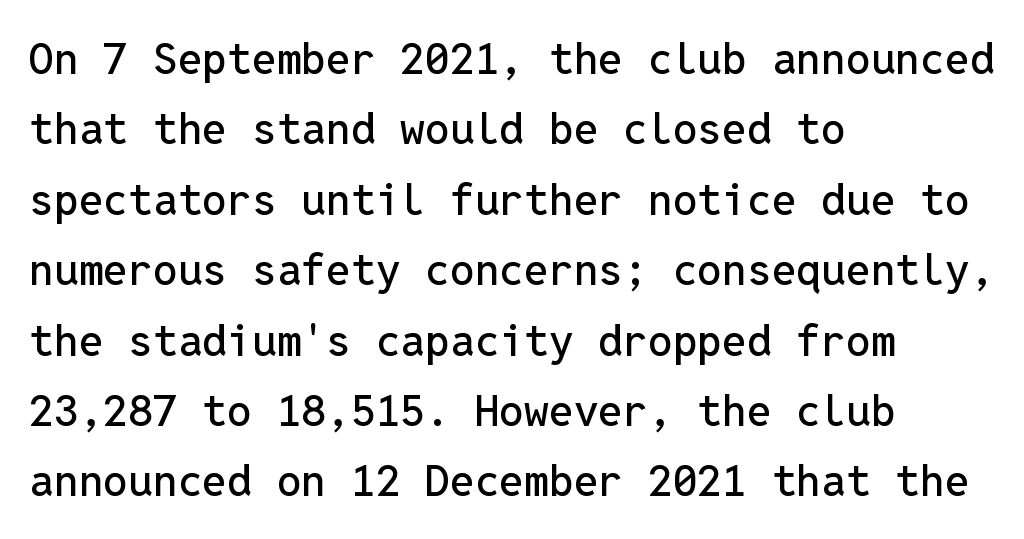
{"serif": "no", "italic": "no", "width": "normal", "stroke_contrast": "low", "x_height": "medium", "monospaced": "yes", "underline": "no", "align": "left", "line_spacing": "normal", "line_spacing_ratio": 1.6, "letter_spacing": "normal", "letter_spacing_em": 0.0, "glyph_px": 44}
